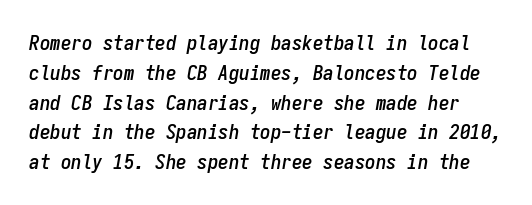
The image shows 21 px text type, italic (leaning right); set normal line spacing (1.42x), normal letter spacing, not underlined.
